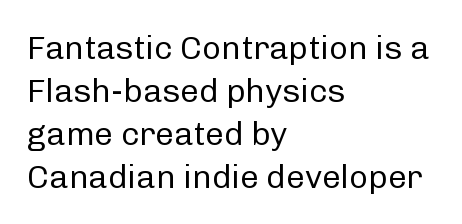
Reading down the block, your eye returns to a fixed left position each line. The type sits square on the baseline with zero lean. Rows of type keep a routine distance in the vertical direction. Tracking value appears to be zero — textbook default spacing.
